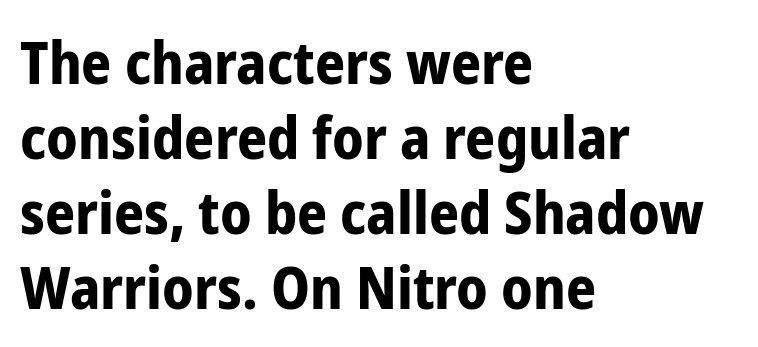
The image shows 59 px bold, condensed sans-serif type, upright; set left-aligned, normal line spacing (1.27x), normal letter spacing, not underlined; low stroke contrast and a medium x-height.
